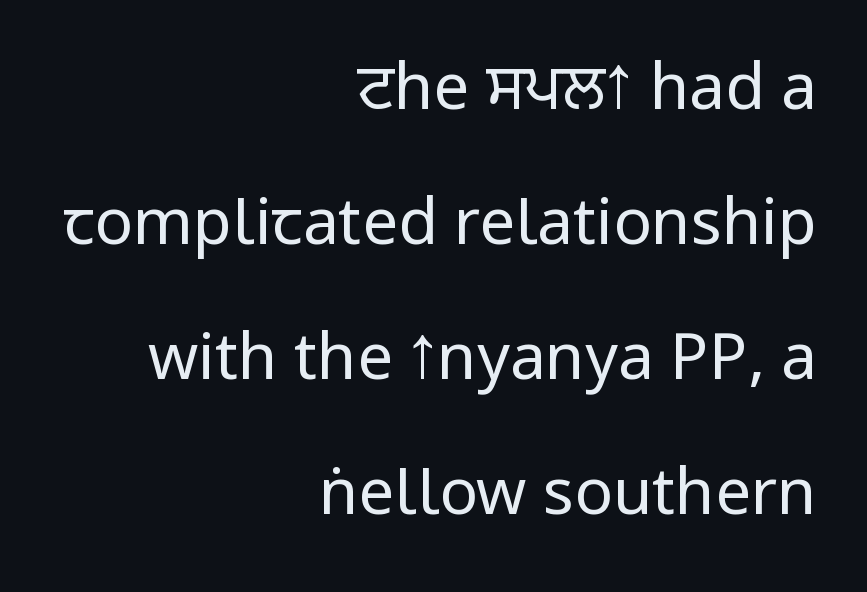
Each letter keeps its own natural width here, so spacing adapts to shape. Quick note: interline space is abundant. Ordinary non-slanted type is in use. Standard letterfit; no display-style spreading of the glyphs. Is the stroke heavy? The answer is a plain regular-or-lighter. The type family on display is of the sans-serif kind.
